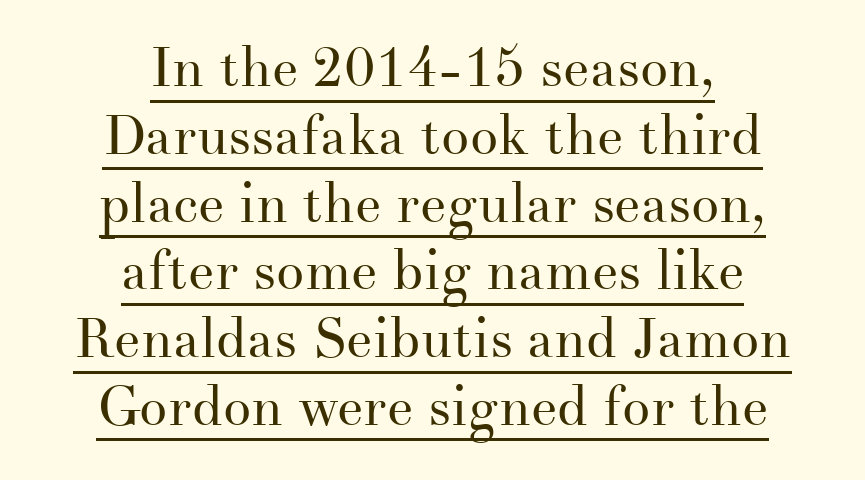
The passage shown is not bold in any degree. This sample uses a serif face. These lines stack symmetrically, like a column narrowing and widening about its center. The letters stand straight up with perfectly vertical stems. The gaps between neighbouring characters are ordinary and unremarkable. These characters rest on top of a visible drawn line.
